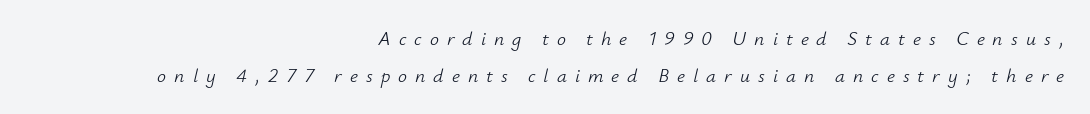
The image shows 20 px text type, italic (leaning right); set right-aligned, line spacing 1.84x, unusually wide letter spacing (+0.4 em), not underlined.
